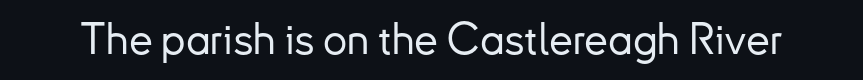
The image shows 43 px sans-serif type, upright; set normal letter spacing, not underlined; low stroke contrast and a small x-height.
